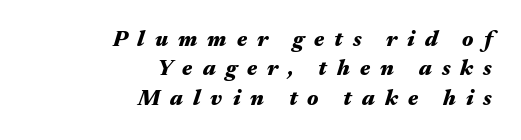
The image shows 22 px bold type, italic (leaning right); set right-aligned, normal line spacing (1.33x), unusually wide letter spacing (+0.46 em), not underlined.
